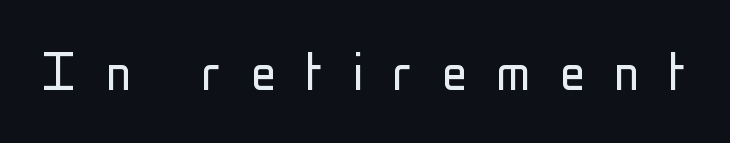
The typeface chosen for these lines omits serifs. Anything drawn beneath the words? Only blank space. The passage shown is typed in a proportional face where columns would drift. Rendered with straight, roman letterforms. Observe the wide spacing: letters keep a clear distance from each other. Weight: regular or lighter.
